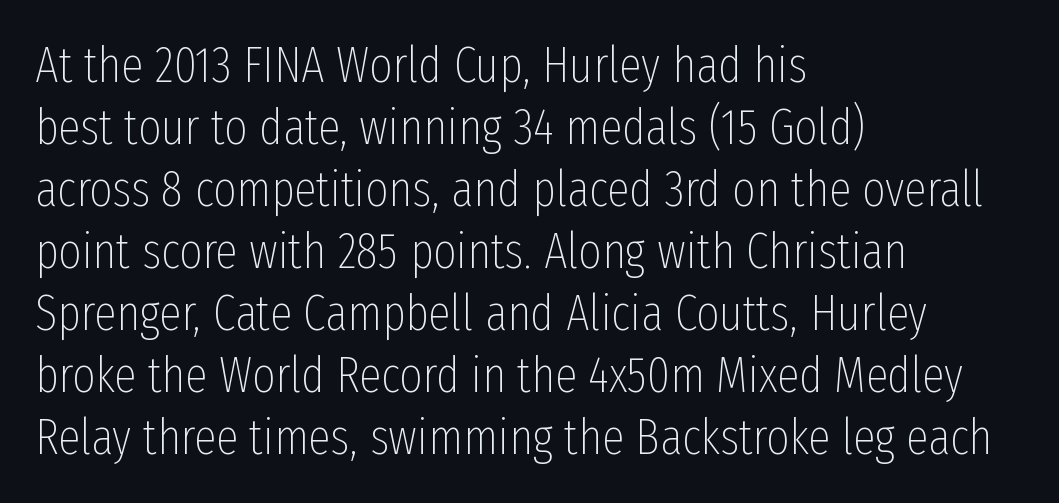
Q: Is the text bold? A: No.
Q: Is the text italic (slanted)? A: No, it is upright.
Q: Is the typeface a serif or a sans-serif typeface? A: Sans-serif.
Q: Is the text underlined? A: No.
Q: How is the paragraph aligned? A: Left-aligned.
Q: Is the spacing between letters normal or unusually wide? A: Normal.
Q: Width (condensed, normal, or wide)? A: Condensed.
Q: Stroke contrast? A: Low.
Q: x-height? A: Medium.
Q: Monospaced? A: No.
